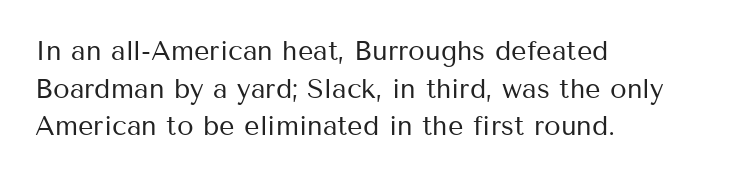
Notice how the stems are strictly vertical — no italics here. A bare baseline throughout the passage. Inter-character spacing is left at the font's built-in metrics. Vertical spacing — default. The ragged edge is on the right, which tells us the setting is flush left. The font sits on the lighter half of the weight spectrum, regular included.
